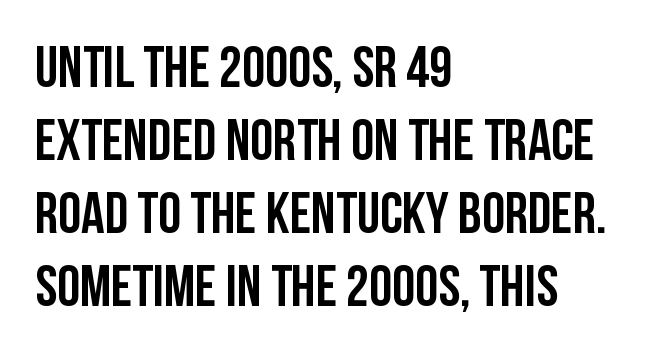
This is sans-serif lettering, the kind often seen on screens and signage. Regarding leading, the lines here are spaced in the standard way. The letterforms sit shoulder to shoulder at normal distance. Quick note: not italic, upright. Each row of text sits above clean, open space.
